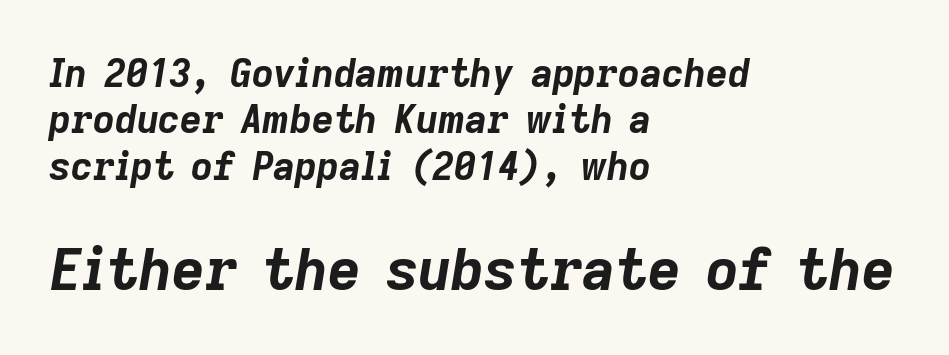
{"italic": "yes", "lean": "right", "slant_degrees": 9, "bold": "yes", "weight": "bold", "width": "normal", "stroke_contrast": "low", "x_height": "medium", "monospaced": "no", "underline": "no", "align": "left", "line_spacing_ratio": 1.22, "letter_spacing": "normal", "letter_spacing_em": 0.0, "larger_block": "second", "size_ratio": 1.5, "glyph_px": 57}
